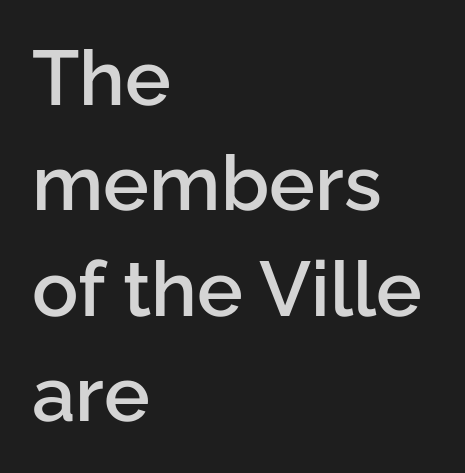
Observe the absence of serifs on each vertical stroke in this sample. The letterforms sit shoulder to shoulder at normal distance. The glyphs are unaccompanied by any horizontal stroke below them. Ascenders rise straight up at ninety degrees. A classic flush-left, rag-right setting is used for this passage. Successive baselines arrive at the customary interval.
